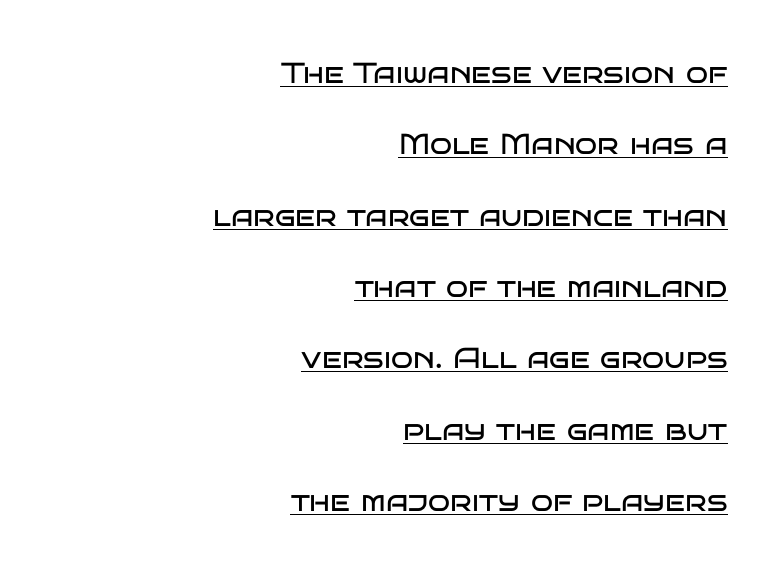
{"serif": "no", "italic": "no", "bold": "no", "weight": "regular", "width": "wide", "stroke_contrast": "low", "x_height": "large", "monospaced": "no", "underline": "yes", "align": "right", "line_spacing": "loose", "line_spacing_ratio": 2.46, "letter_spacing": "normal", "letter_spacing_em": 0.0, "glyph_px": 29}
